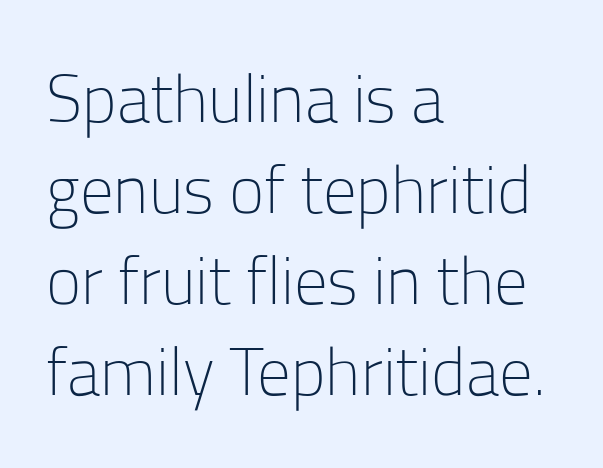
The image shows 67 px light sans-serif type, upright; set left-aligned, normal line spacing (1.36x), normal letter spacing, not underlined; low stroke contrast and a medium x-height.
